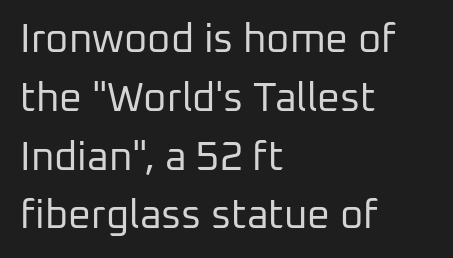
Q: Is the text bold? A: No.
Q: Is the text italic (slanted)? A: No, it is upright.
Q: Is the typeface a serif or a sans-serif typeface? A: Sans-serif.
Q: Is the text underlined? A: No.
Q: How is the paragraph aligned? A: Left-aligned.
Q: Is the spacing between letters normal or unusually wide? A: Normal.
Q: Is the spacing between lines tight, normal or loose? A: Normal.
Q: Width (condensed, normal, or wide)? A: Normal.
Q: Stroke contrast? A: Low.
Q: x-height? A: Medium.
Q: Monospaced? A: No.
